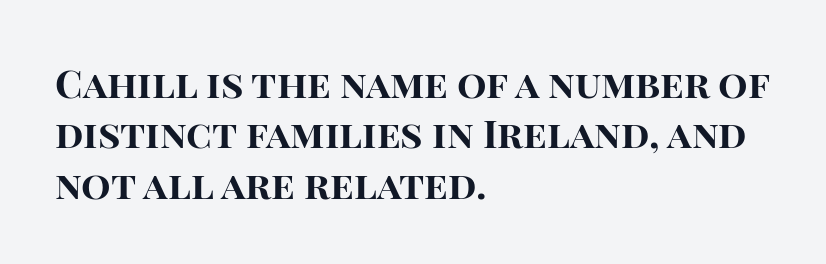
Nothing sits at the stroke ends, so this counts as sans-serif. Standard letterfit; no display-style spreading of the glyphs. In terms of leading, this rendering sits right in the middle. Italic? Not at all — the glyphs are vertical. Unmarked baselines from the first word to the last. Visually the block forms a straight wall on the left and a jagged coastline on the right.
